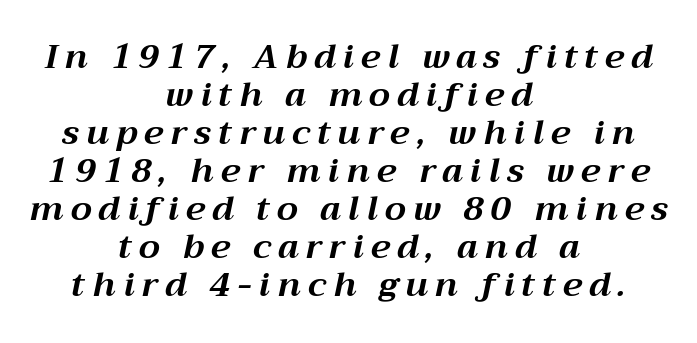
The words here are not underlined. Weight check: bold — yes, fully. A centered setting, common on invitations and titles, is used for this passage. Designer's note — italics engaged. Do the characters align in a grid? No, the font is proportional.
